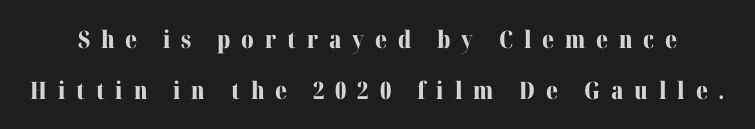
The face used here has the dense, thick strokes of a bold. Underline: absent. Quick note: interline space is abundant. Words appear elongated and porous because spacing is wide. The typography opts for an upright posture over an oblique one.
